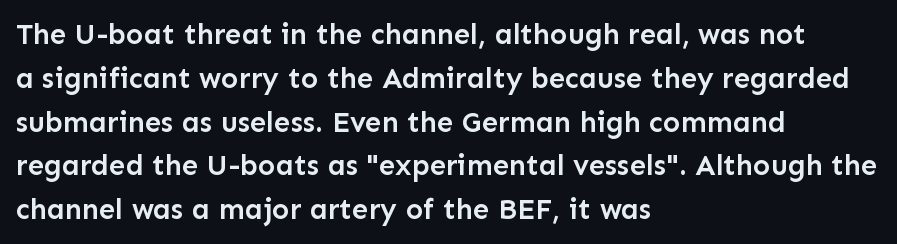
This sample has the flowing, uneven cadence of proportional lettering. Each word holds together tightly as a unit, with standard inter-letter gaps. Underlining? Definitely not there. This is roman type, the default non-slanted kind. Serif or sans? Sans — the stroke terminals are bare.
